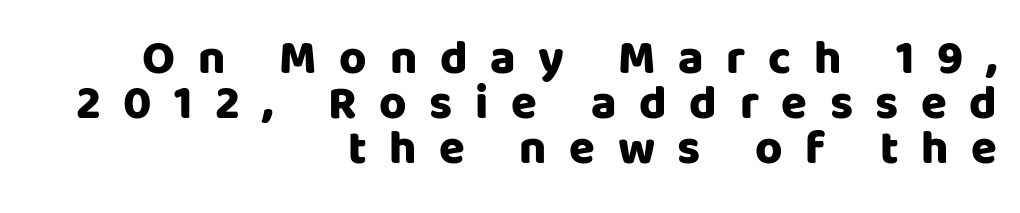
{"serif": "no", "italic": "no", "bold": "yes", "weight": "heavy", "width": "normal", "stroke_contrast": "low", "x_height": "large", "monospaced": "no", "underline": "no", "align": "right", "line_spacing": "tight", "line_spacing_ratio": 0.96, "letter_spacing": "wide", "letter_spacing_em": 0.48, "glyph_px": 47}
